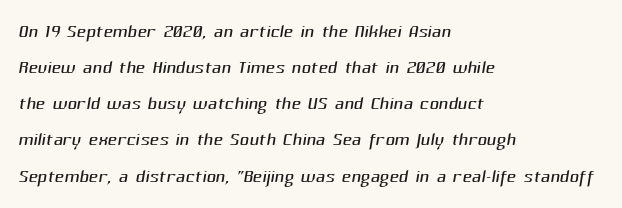
A normal amount of white space separates one row of letters from the next. Stems here are at most as thick as an everyday book face. A classic flush-left, rag-right setting is used for this passage. The zone under the glyphs is completely vacant.
